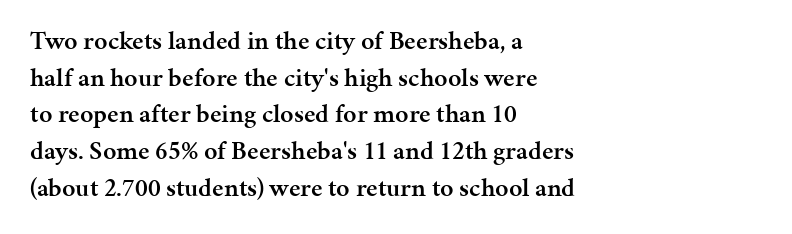
Every row of glyphs begins at an identical x-position on the left. Summary of weight: moderately heavy, a semibold. Evenly set lines give the paragraph a standard silhouette. In terms of letterspacing, this is plain default setting. When letters stand straight like this, we call the style roman or upright. The gap between lines stays unmarked.
